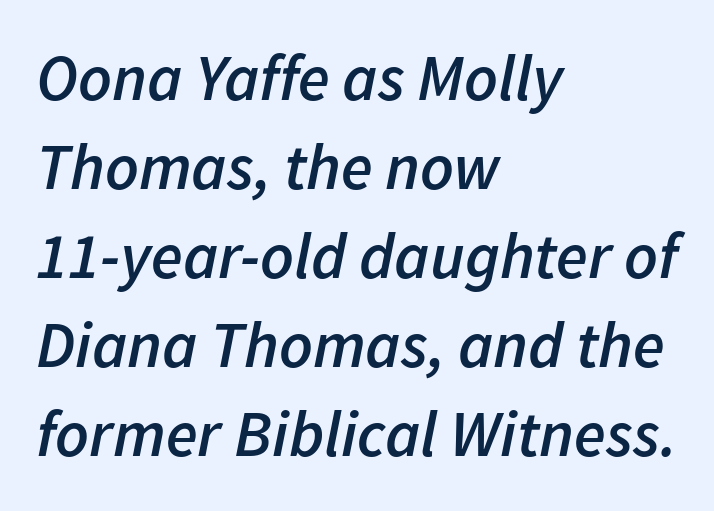
Reading down the column, the eye jumps a familiar distance to each next line. You could call the tracking neutral — neither tight nor loose. The ragged edge is on the right, which tells us the setting is flush left. Note the varied advance widths — an 'i' is clearly narrower than an 'm'. The words here are not underlined.
